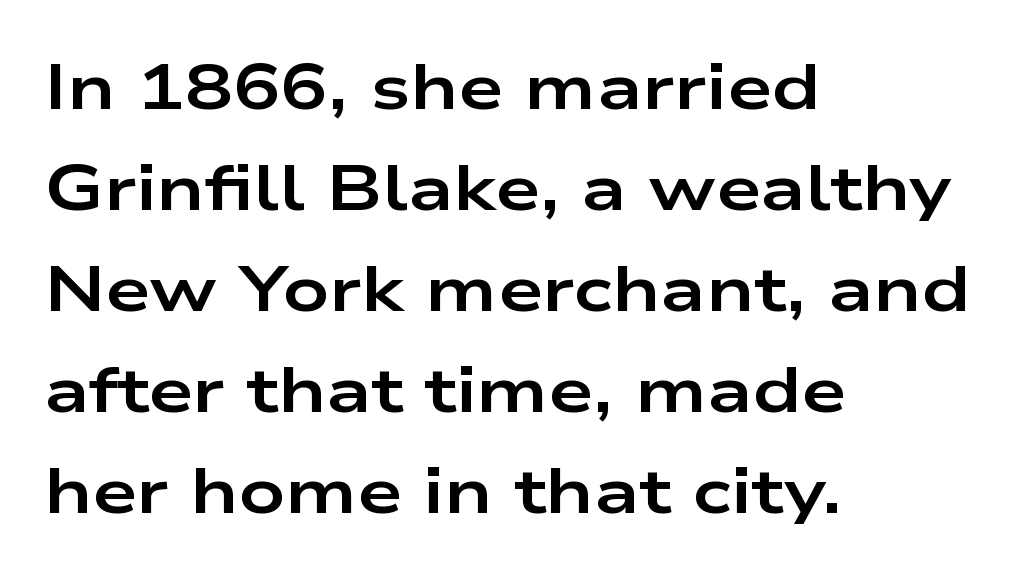
Q: Is the text bold? A: Yes.
Q: Is the text italic (slanted)? A: No, it is upright.
Q: Is the typeface a serif or a sans-serif typeface? A: Sans-serif.
Q: Is the text underlined? A: No.
Q: How is the paragraph aligned? A: Left-aligned.
Q: Is the spacing between letters normal or unusually wide? A: Normal.
Q: Is the spacing between lines tight, normal or loose? A: Normal.
Q: Width (condensed, normal, or wide)? A: Wide.
Q: Stroke contrast? A: Low.
Q: x-height? A: Medium.
Q: Monospaced? A: No.
